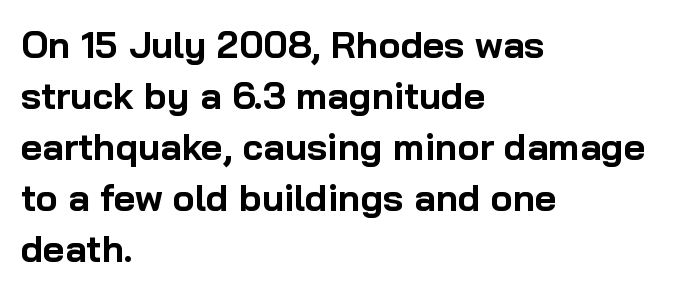
{"serif": "no", "italic": "no", "bold": "yes", "weight": "bold", "width": "normal", "stroke_contrast": "low", "x_height": "medium", "monospaced": "no", "underline": "no", "align": "left", "line_spacing": "normal", "line_spacing_ratio": 1.38, "letter_spacing": "normal", "letter_spacing_em": 0.0, "glyph_px": 37}
